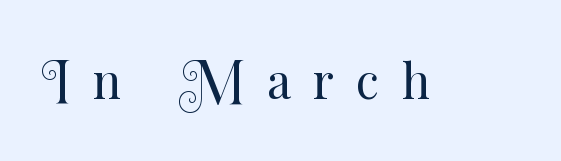
Q: Is the text bold? A: No.
Q: Is the text italic (slanted)? A: No, it is upright.
Q: Is the text underlined? A: No.
Q: Is the spacing between letters normal or unusually wide? A: Unusually wide.
Q: Width (condensed, normal, or wide)? A: Normal.
Q: Stroke contrast? A: Medium.
Q: x-height? A: Small.
Q: Monospaced? A: No.
